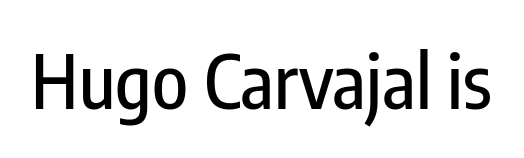
The characters display no serif detailing; their extremities are plain. Tracking here is standard; glyphs follow each other at the usual distance. The letters stand upright; this is a roman face. Looks like regular typesetting: each glyph gets only the width it needs.
